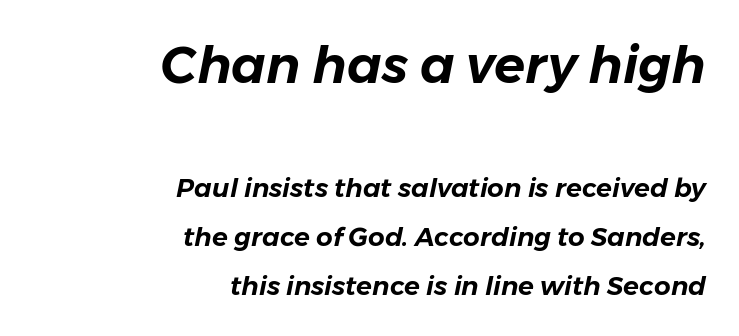
The image shows 51 px text type, italic (leaning right); set right-aligned, loose line spacing (1.9x), normal letter spacing, not underlined; the first (top) block is 1.96x larger; low stroke contrast and a medium x-height.
